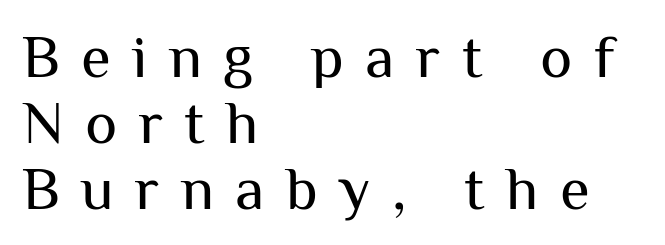
The image shows 61 px regular-weight sans-serif type, upright; set left-aligned, tight line spacing (1.08x), unusually wide letter spacing (+0.35 em), not underlined; medium stroke contrast and a medium x-height.
